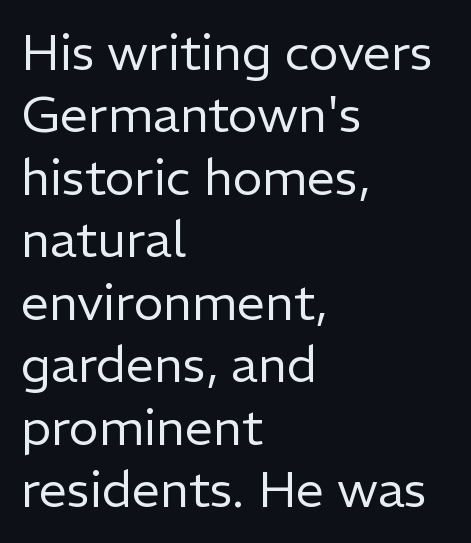
Q: Is the text bold? A: No.
Q: Is the text italic (slanted)? A: No, it is upright.
Q: Is the typeface a serif or a sans-serif typeface? A: Sans-serif.
Q: Is the text underlined? A: No.
Q: How is the paragraph aligned? A: Left-aligned.
Q: Is the spacing between letters normal or unusually wide? A: Normal.
Q: Is the spacing between lines tight, normal or loose? A: Normal.
Q: Width (condensed, normal, or wide)? A: Normal.
Q: Stroke contrast? A: Low.
Q: x-height? A: Medium.
Q: Monospaced? A: No.
